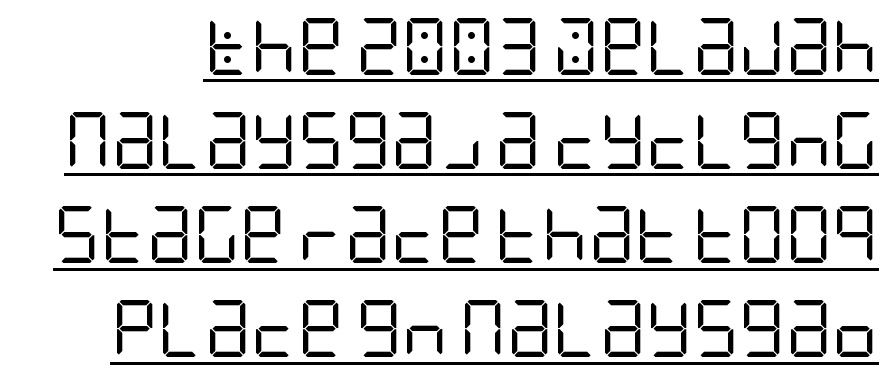
Does the leading feel generous? No, just average. The rendering keeps characters at their native spacing. Serif or sans? Sans — the stroke terminals are bare. Vertical strokes here are truly vertical. The glyphs are accompanied by a horizontal stroke just below them.
